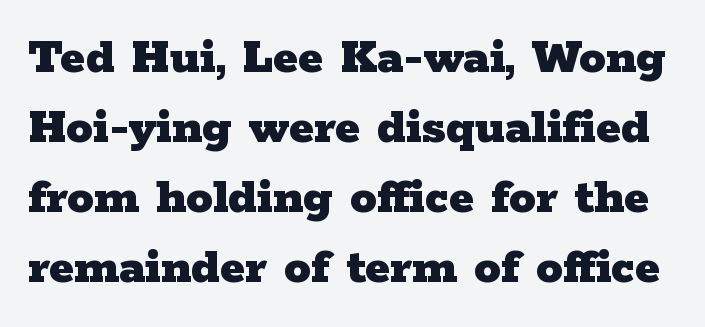
The image shows 53 px heavy, wide serif type, upright; set normal line spacing (1.32x), normal letter spacing, not underlined; low stroke contrast and a medium x-height.
